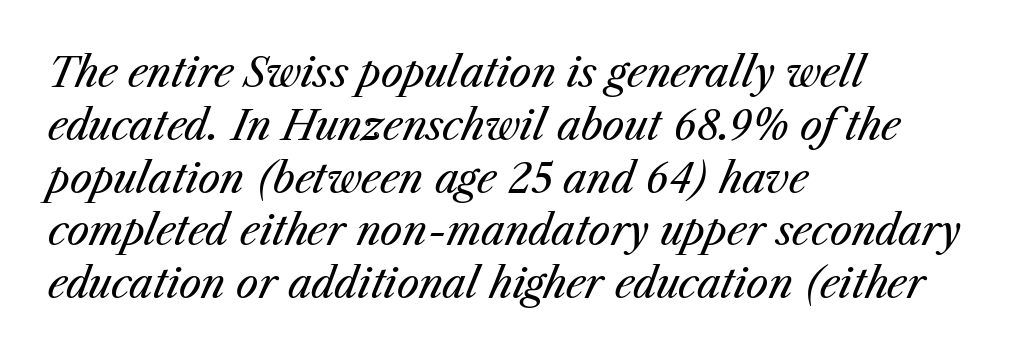
Q: Is the text bold? A: No.
Q: Is the text italic (slanted)? A: Yes, it leans right by about 23 degrees.
Q: Is the text underlined? A: No.
Q: How is the paragraph aligned? A: Left-aligned.
Q: Is the spacing between letters normal or unusually wide? A: Normal.
Q: Is the spacing between lines tight, normal or loose? A: Normal.
Q: Width (condensed, normal, or wide)? A: Normal.
Q: Stroke contrast? A: Medium.
Q: x-height? A: Medium.
Q: Monospaced? A: No.
